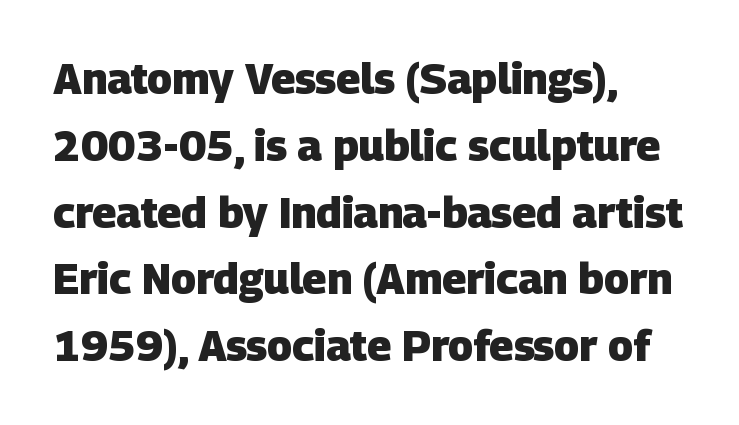
{"serif": "no", "bold": "yes", "weight": "heavy", "width": "normal", "stroke_contrast": "low", "x_height": "large", "monospaced": "no", "underline": "no", "align": "left", "line_spacing": "normal", "line_spacing_ratio": 1.59, "letter_spacing": "normal", "letter_spacing_em": 0.0, "glyph_px": 42}
